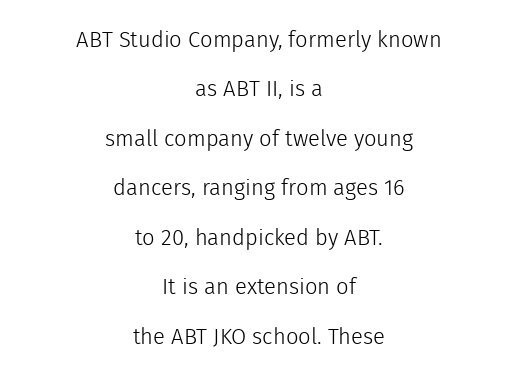
Q: Is the text bold? A: No.
Q: Is the text italic (slanted)? A: No, it is upright.
Q: Is the text underlined? A: No.
Q: How is the paragraph aligned? A: Centered.
Q: Is the spacing between letters normal or unusually wide? A: Normal.
Q: Is the spacing between lines tight, normal or loose? A: Loose.
